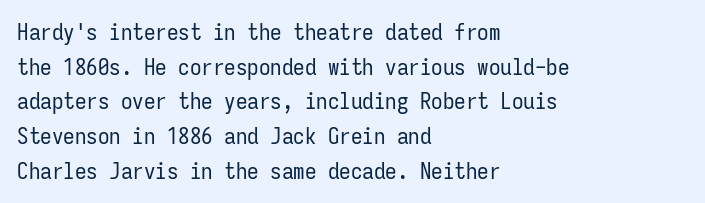
The image shows 23 px text type, upright; set left-aligned, normal line spacing (1.51x), normal letter spacing, not underlined.
